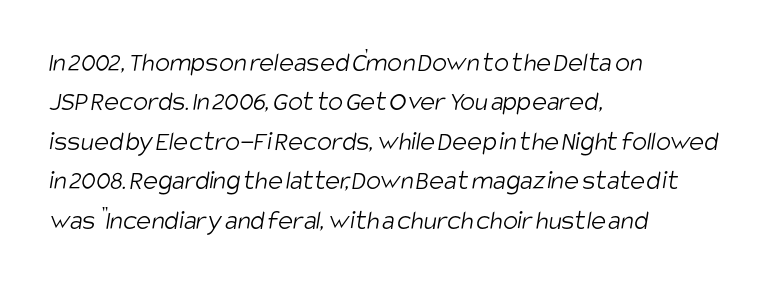
{"serif": "no", "bold": "no", "weight": "light", "width": "condensed", "stroke_contrast": "low", "x_height": "large", "monospaced": "no", "underline": "no", "align": "left", "line_spacing": "normal", "line_spacing_ratio": 1.41, "letter_spacing": "normal", "letter_spacing_em": 0.0, "glyph_px": 28}
